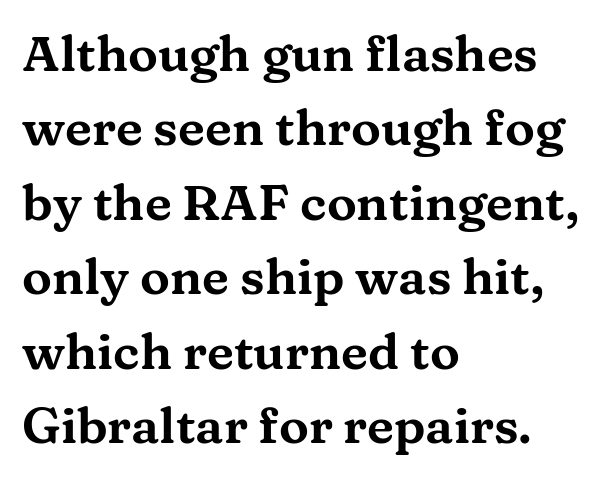
The image shows 50 px wide serif type, upright; set left-aligned, normal line spacing (1.49x), normal letter spacing, not underlined; medium stroke contrast and a medium x-height.
